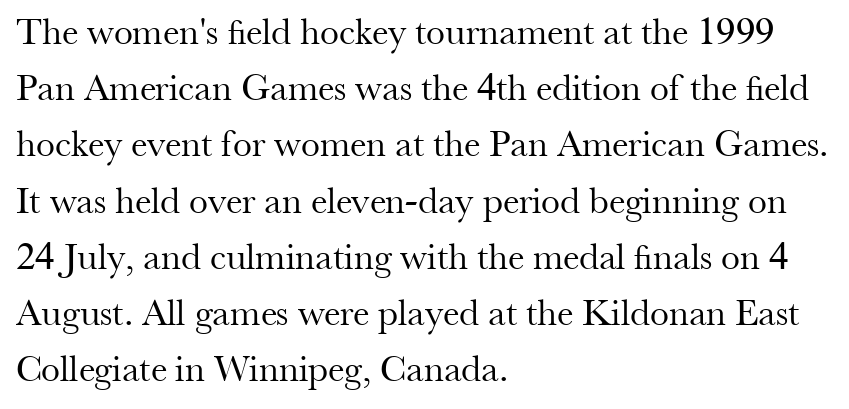
Q: Is the text bold? A: No.
Q: Is the text italic (slanted)? A: No, it is upright.
Q: Is the typeface a serif or a sans-serif typeface? A: Serif.
Q: Is the text underlined? A: No.
Q: How is the paragraph aligned? A: Left-aligned.
Q: Is the spacing between letters normal or unusually wide? A: Normal.
Q: Is the spacing between lines tight, normal or loose? A: Normal.
Q: Width (condensed, normal, or wide)? A: Normal.
Q: Stroke contrast? A: Medium.
Q: x-height? A: Small.
Q: Monospaced? A: No.
